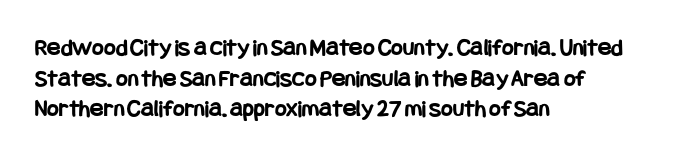
{"italic": "no", "bold": "yes", "underline": "no", "align": "left", "line_spacing_ratio": 1.23, "letter_spacing": "normal", "letter_spacing_em": 0.0, "glyph_px": 25}
